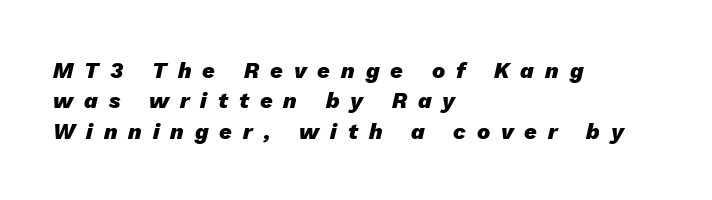
Q: Is the text bold? A: Yes.
Q: Is the text italic (slanted)? A: Yes, it leans right by about 13 degrees.
Q: Is the text underlined? A: No.
Q: How is the paragraph aligned? A: Left-aligned.
Q: Is the spacing between letters normal or unusually wide? A: Unusually wide.
Q: Is the spacing between lines tight, normal or loose? A: Normal.
